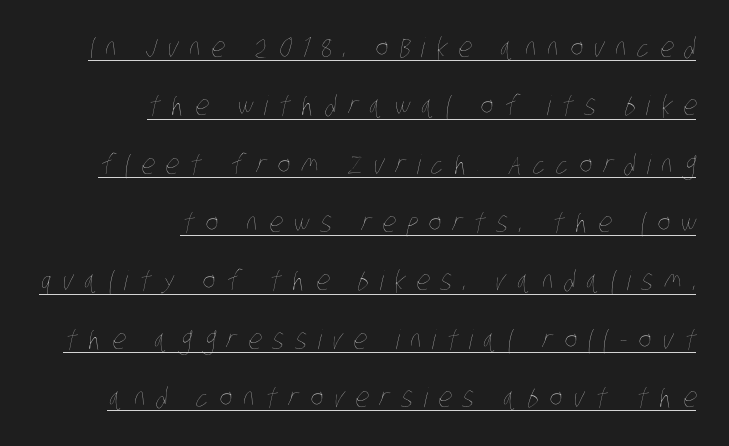
{"bold": "no", "underline": "yes", "align": "right", "line_spacing": "loose", "line_spacing_ratio": 2.16, "letter_spacing": "wide", "letter_spacing_em": 0.41, "glyph_px": 27}
